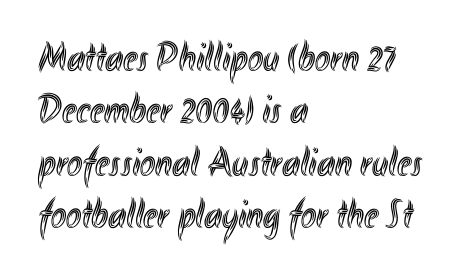
The image shows 41 px condensed type; set left-aligned, normal line spacing (1.28x), normal letter spacing, not underlined; a small x-height.
